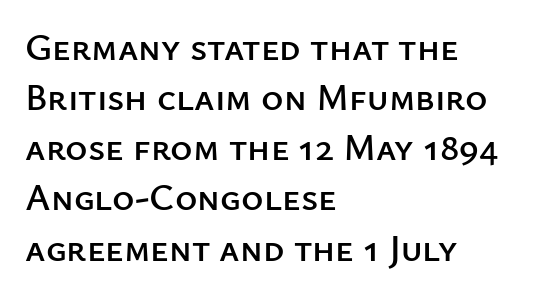
{"serif": "no", "italic": "no", "width": "normal", "stroke_contrast": "low", "x_height": "medium", "monospaced": "no", "underline": "no", "align": "left", "line_spacing": "normal", "line_spacing_ratio": 1.32, "letter_spacing": "normal", "letter_spacing_em": 0.0, "glyph_px": 38}
